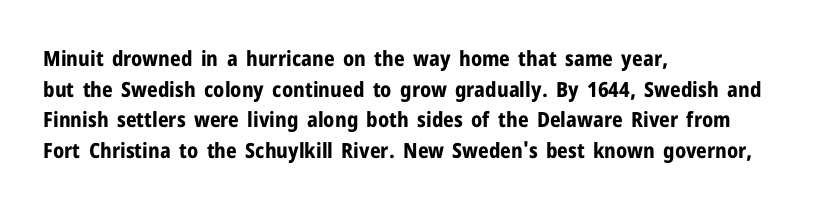
Glyph-to-glyph distance matches everyday printed text. If you drew a line through each stem, it would be perfectly vertical. Horizontal bands of white between lines are of average thickness. Type without underlining. The glyphs have the mass of a bold cut.
